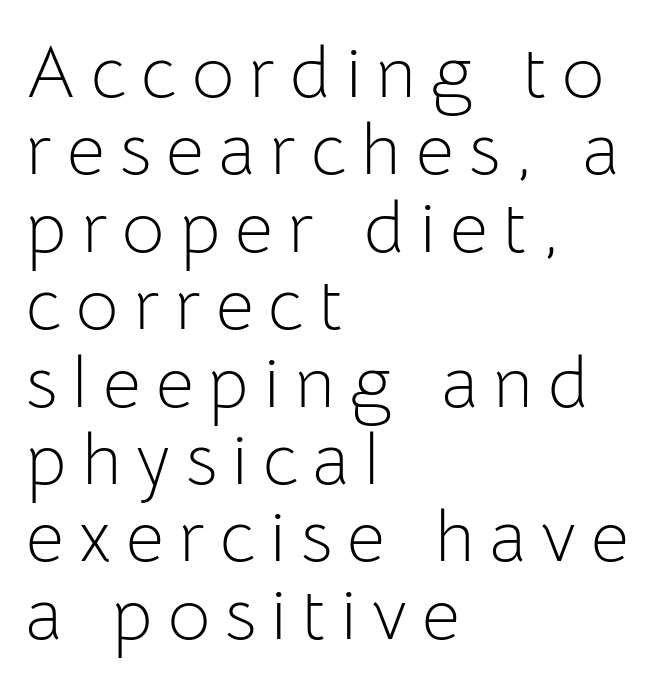
{"serif": "no", "italic": "no", "bold": "no", "weight": "light", "width": "normal", "stroke_contrast": "low", "x_height": "medium", "monospaced": "no", "underline": "no", "align": "left", "line_spacing": "tight", "line_spacing_ratio": 1.06, "letter_spacing": "wide", "letter_spacing_em": 0.21, "glyph_px": 73}
